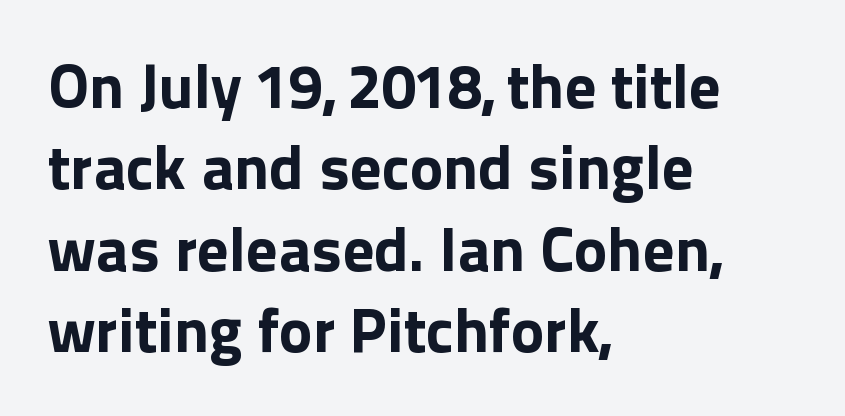
{"serif": "no", "italic": "no", "bold": "yes", "weight": "bold", "width": "normal", "x_height": "medium", "monospaced": "no", "underline": "no", "align": "left", "line_spacing": "normal", "line_spacing_ratio": 1.29, "letter_spacing": "normal", "letter_spacing_em": 0.0, "glyph_px": 63}
